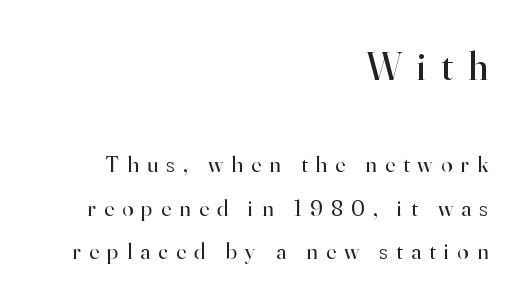
The image shows 41 px regular-weight serif type, upright; set right-aligned, line spacing 1.89x, unusually wide letter spacing (+0.36 em), not underlined; the first (top) block is 1.78x larger; high stroke contrast and a small x-height.
